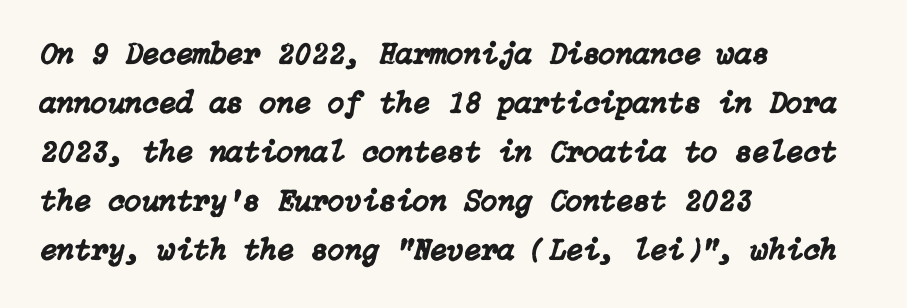
{"italic": "yes", "lean": "right", "slant_degrees": 15, "width": "normal", "stroke_contrast": "low", "x_height": "medium", "underline": "no", "align": "left", "line_spacing": "normal", "line_spacing_ratio": 1.58, "letter_spacing": "normal", "letter_spacing_em": 0.0, "glyph_px": 31}
